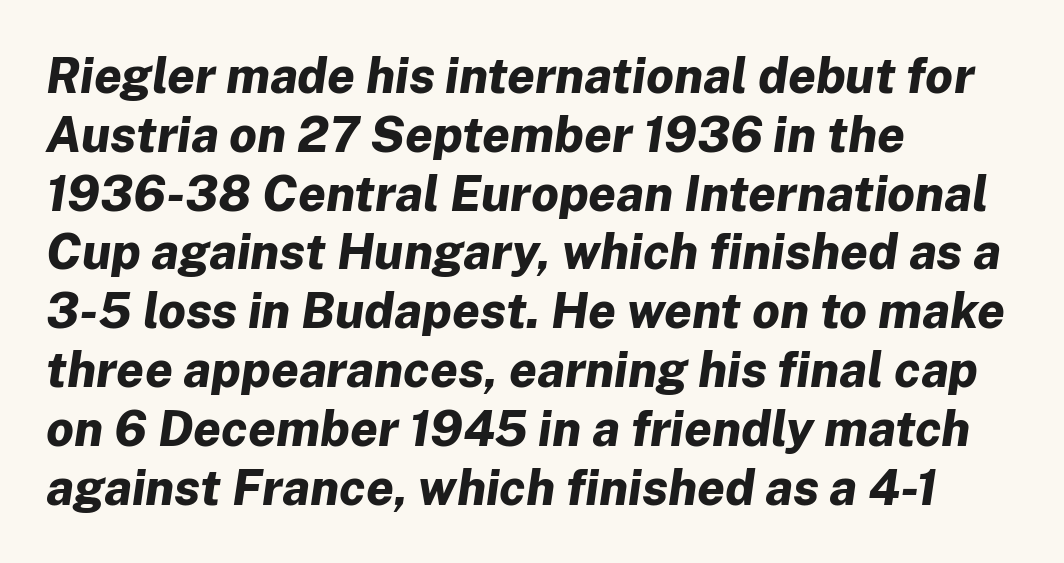
The image shows 49 px bold type, italic (leaning right); set left-aligned, line spacing 1.2x, normal letter spacing, not underlined; low stroke contrast and a medium x-height.
